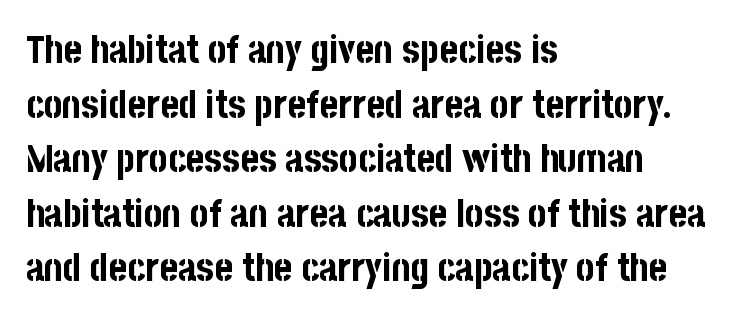
Q: Is the text bold? A: Yes.
Q: Is the text italic (slanted)? A: No, it is upright.
Q: Is the typeface a serif or a sans-serif typeface? A: Sans-serif.
Q: Is the text underlined? A: No.
Q: How is the paragraph aligned? A: Left-aligned.
Q: Is the spacing between letters normal or unusually wide? A: Normal.
Q: Is the spacing between lines tight, normal or loose? A: Normal.
Q: Width (condensed, normal, or wide)? A: Condensed.
Q: Stroke contrast? A: Low.
Q: x-height? A: Large.
Q: Monospaced? A: No.
